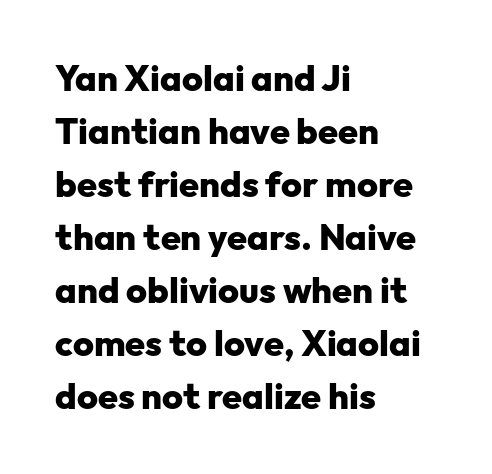
These lines are rendered in a variable-pitch font. Glance below the letters and you will spot only blank space. A typesetter would call this zero additional tracking. The designer left line spacing at the default. Grotesque or geometric, the face here clearly has no serifs.
